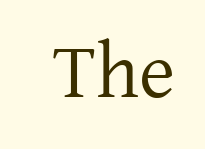
The image shows 78 px regular-weight serif type, upright; set normal letter spacing, not underlined; low stroke contrast and a medium x-height.
